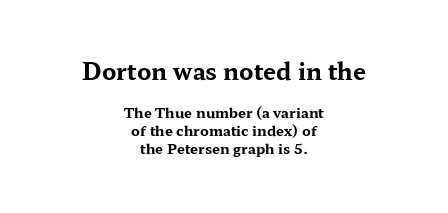
{"italic": "no", "bold": "yes", "underline": "no", "align": "center", "line_spacing": "normal", "line_spacing_ratio": 1.29, "letter_spacing": "normal", "letter_spacing_em": 0.0, "larger_block": "first", "size_ratio": 1.64, "glyph_px": 23}
